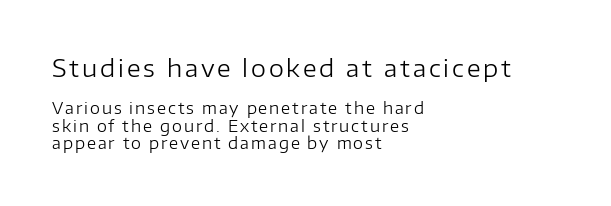
The image shows 24 px text type, upright; set left-aligned, tight line spacing (1.09x), not underlined; the first (top) block is 1.5x larger.
